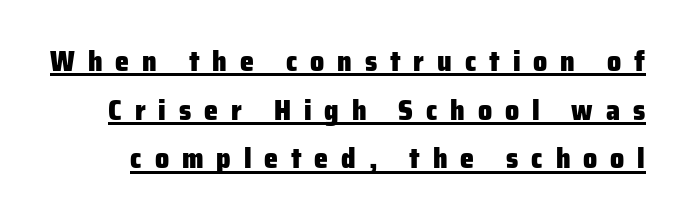
Does the lettering tilt? It doesn't — this is upright. The type is letterspaced generously, with wide tracking. Typesetter's note: full bold, strokes at maximum text heaviness. The face used here is proportionally spaced, like ordinary book or web type. Letterform terminals end flat and unadorned throughout the passage.
